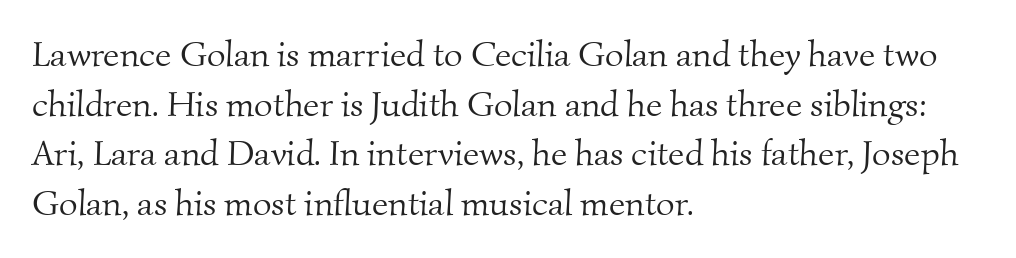
The image shows 36 px light serif type; set left-aligned, normal line spacing (1.38x), normal letter spacing, not underlined; medium stroke contrast and a small x-height.
